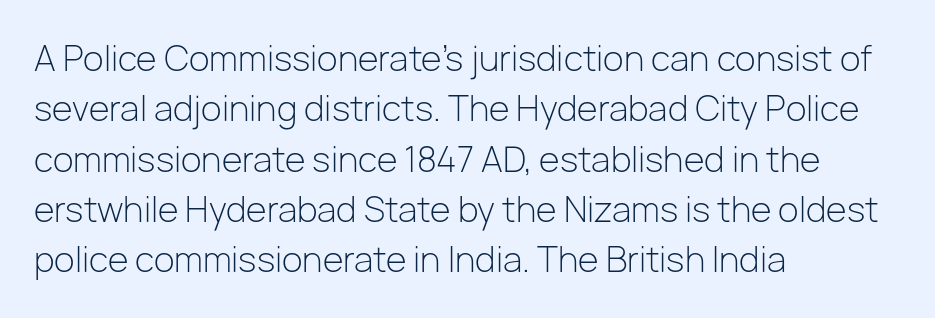
Q: Is the text bold? A: No.
Q: Is the text italic (slanted)? A: No, it is upright.
Q: Is the typeface a serif or a sans-serif typeface? A: Sans-serif.
Q: Is the text underlined? A: No.
Q: How is the paragraph aligned? A: Left-aligned.
Q: Is the spacing between letters normal or unusually wide? A: Normal.
Q: Is the spacing between lines tight, normal or loose? A: Normal.
Q: Width (condensed, normal, or wide)? A: Normal.
Q: Stroke contrast? A: Low.
Q: x-height? A: Medium.
Q: Monospaced? A: No.
